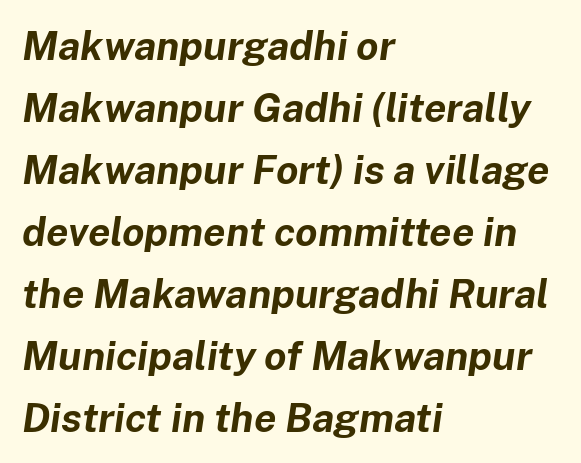
Q: Is the text bold? A: Yes.
Q: Is the text italic (slanted)? A: Yes, it leans right by about 8 degrees.
Q: Is the text underlined? A: No.
Q: How is the paragraph aligned? A: Left-aligned.
Q: Is the spacing between letters normal or unusually wide? A: Normal.
Q: Is the spacing between lines tight, normal or loose? A: Normal.
Q: Width (condensed, normal, or wide)? A: Normal.
Q: Stroke contrast? A: Low.
Q: x-height? A: Medium.
Q: Monospaced? A: No.
